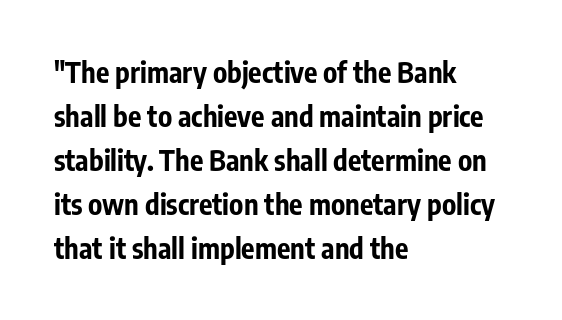
{"serif": "no", "italic": "no", "bold": "yes", "weight": "bold", "width": "condensed", "stroke_contrast": "low", "x_height": "medium", "monospaced": "no", "underline": "no", "align": "left", "line_spacing": "normal", "line_spacing_ratio": 1.57, "letter_spacing": "normal", "letter_spacing_em": 0.0, "glyph_px": 28}
